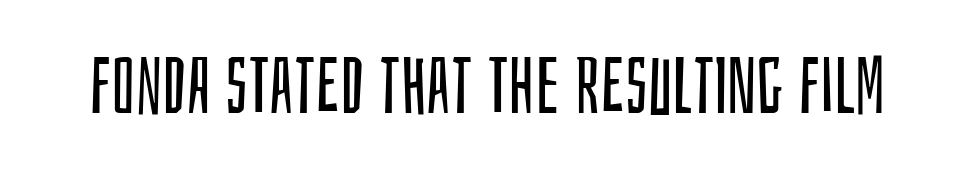
Does the type have serifs? No, each stem ends abruptly. It's the straight-up-and-down kind of type. The glyphs are unaccompanied by any horizontal stroke below them. The tracking reads as untouched default to a designer's eye. The face used here is proportionally spaced, like ordinary book or web type. This reads as an unemphasized weight, regular at the heaviest.
